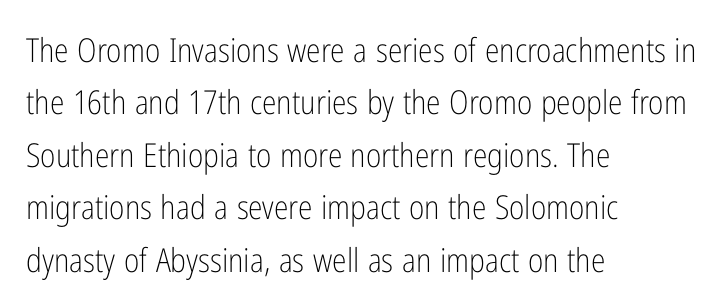
Q: Is the text bold? A: No.
Q: Is the text italic (slanted)? A: No, it is upright.
Q: Is the typeface a serif or a sans-serif typeface? A: Sans-serif.
Q: Is the text underlined? A: No.
Q: How is the paragraph aligned? A: Left-aligned.
Q: Is the spacing between letters normal or unusually wide? A: Normal.
Q: Is the spacing between lines tight, normal or loose? A: Normal.
Q: Width (condensed, normal, or wide)? A: Condensed.
Q: Stroke contrast? A: Low.
Q: x-height? A: Medium.
Q: Monospaced? A: No.
